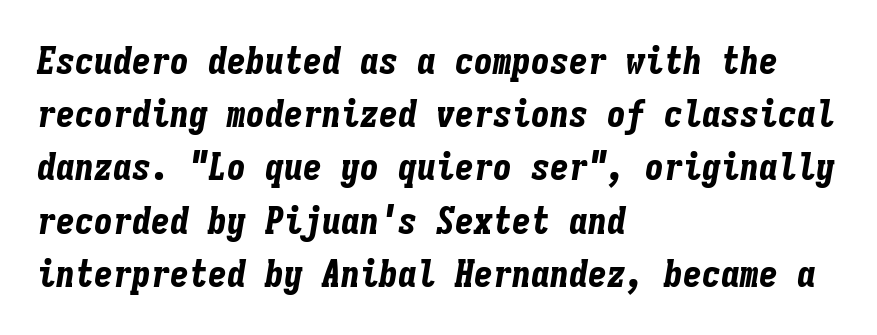
{"italic": "yes", "lean": "right", "slant_degrees": 9, "bold": "yes", "weight": "bold", "width": "condensed", "stroke_contrast": "low", "x_height": "medium", "monospaced": "yes", "underline": "no", "align": "left", "line_spacing": "normal", "line_spacing_ratio": 1.4, "letter_spacing": "normal", "letter_spacing_em": 0.0, "glyph_px": 38}
